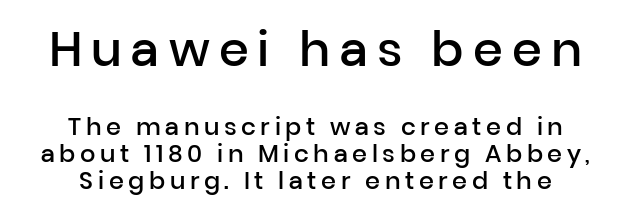
The image shows 48 px semibold sans-serif type, upright; set centered, tight line spacing (1.13x), not underlined; the first (top) block is 2.0x larger; low stroke contrast and a medium x-height.
